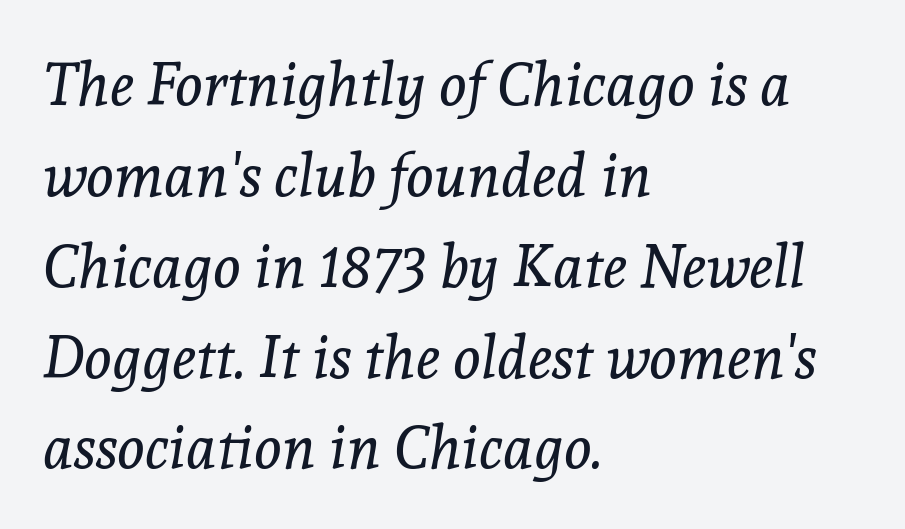
{"serif": "yes", "italic": "yes", "lean": "right", "slant_degrees": 8, "bold": "no", "weight": "regular", "width": "normal", "x_height": "medium", "monospaced": "no", "underline": "no", "align": "left", "line_spacing": "normal", "line_spacing_ratio": 1.54, "letter_spacing": "normal", "letter_spacing_em": 0.0, "glyph_px": 59}
